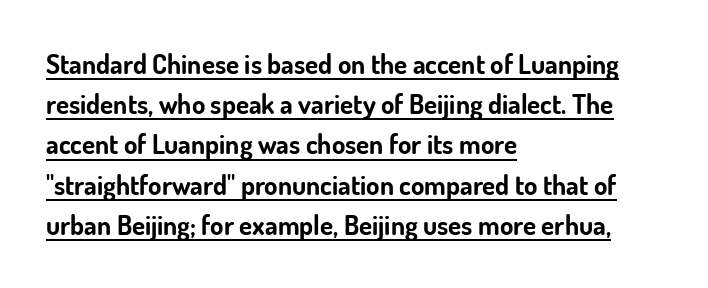
The typesetting leans heavy: a genuine bold. Words appear dense and cohesive because spacing is normal. Notice how descenders clear the ascenders below comfortably — that's standard leading. Check the space under the baseline: a stroke is drawn there. These lines stack with their left ends in a neat column.
